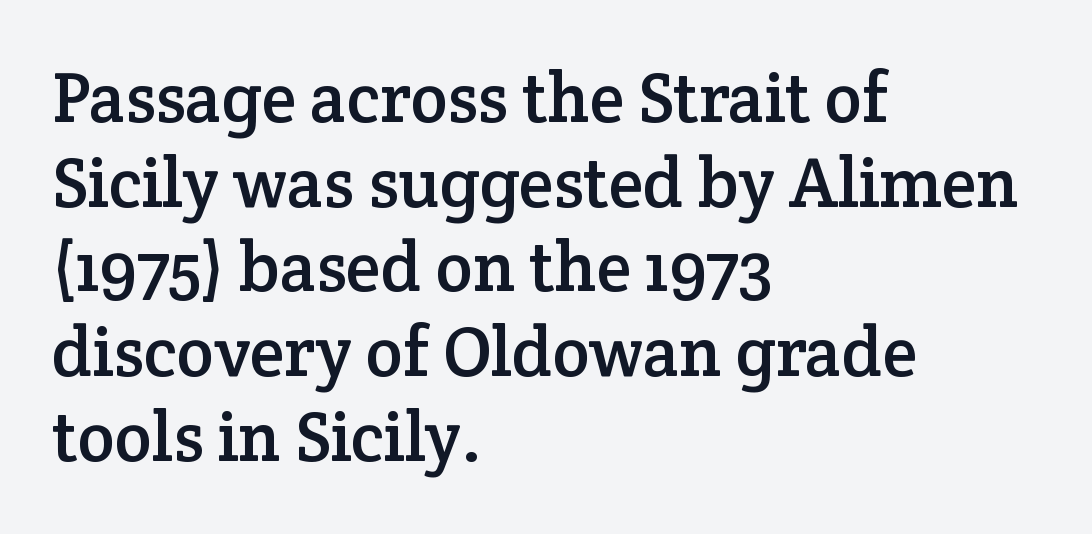
Every character sits straight up, as roman type does. The letters sit at their default tracking, neither squeezed nor spread. Each letter keeps its own natural width here, so spacing adapts to shape. Does the copy run flush right? No — it runs flush left.
